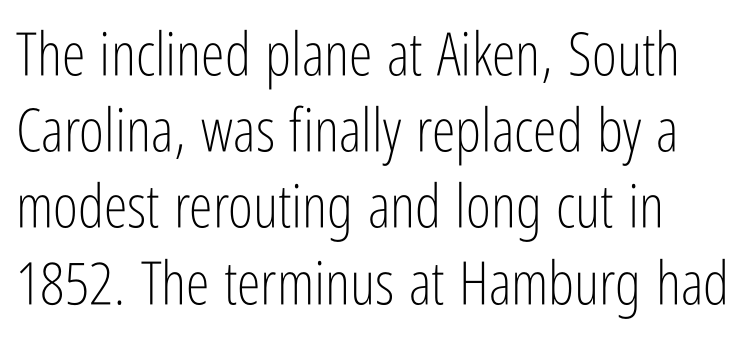
Q: Is the text bold? A: No.
Q: Is the text italic (slanted)? A: No, it is upright.
Q: Is the typeface a serif or a sans-serif typeface? A: Sans-serif.
Q: Is the text underlined? A: No.
Q: How is the paragraph aligned? A: Left-aligned.
Q: Is the spacing between letters normal or unusually wide? A: Normal.
Q: Is the spacing between lines tight, normal or loose? A: Normal.
Q: Width (condensed, normal, or wide)? A: Condensed.
Q: Stroke contrast? A: Low.
Q: x-height? A: Medium.
Q: Monospaced? A: No.
